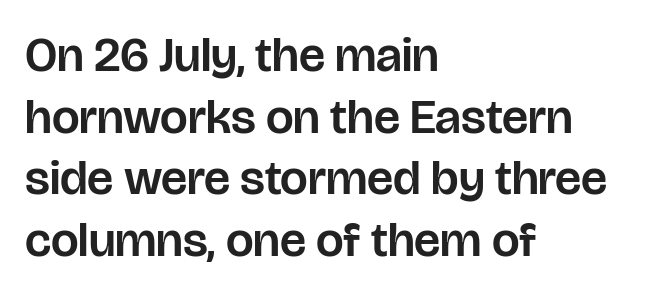
The image shows 49 px sans-serif type, upright; set left-aligned, normal line spacing (1.26x), normal letter spacing, not underlined; low stroke contrast and a large x-height.
